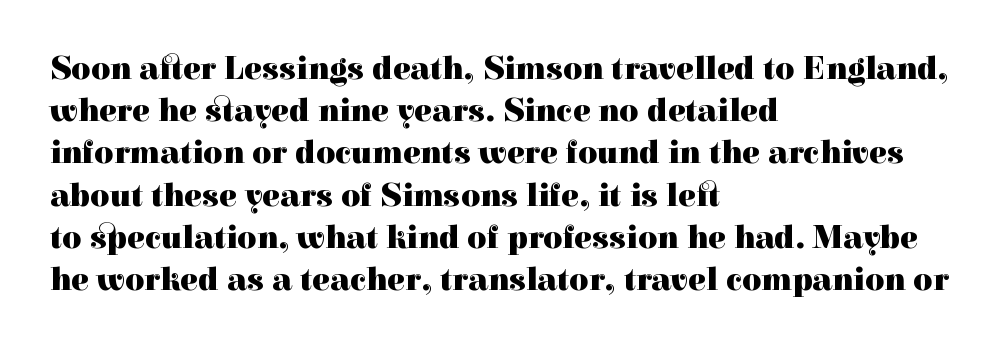
Q: Is the text bold? A: Yes.
Q: Is the text italic (slanted)? A: No, it is upright.
Q: Is the typeface a serif or a sans-serif typeface? A: Serif.
Q: Is the text underlined? A: No.
Q: How is the paragraph aligned? A: Left-aligned.
Q: Is the spacing between letters normal or unusually wide? A: Normal.
Q: Is the spacing between lines tight, normal or loose? A: Normal.
Q: Width (condensed, normal, or wide)? A: Normal.
Q: x-height? A: Medium.
Q: Monospaced? A: No.
